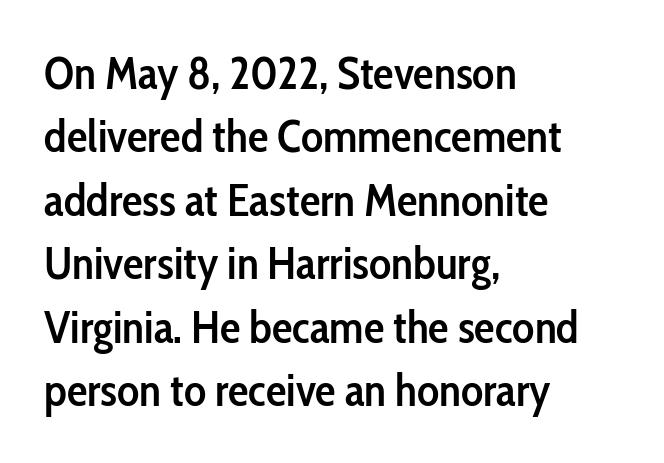
The image shows 46 px semibold, condensed sans-serif type, upright; set left-aligned, normal line spacing (1.38x), normal letter spacing, not underlined; low stroke contrast and a medium x-height.
